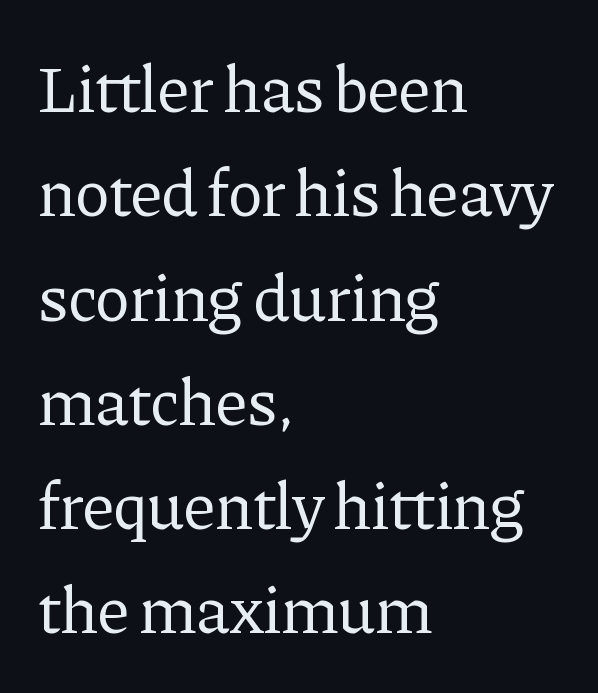
The image shows 66 px regular-weight serif type, upright; set left-aligned, normal line spacing (1.58x), normal letter spacing, not underlined; low stroke contrast and a medium x-height.
